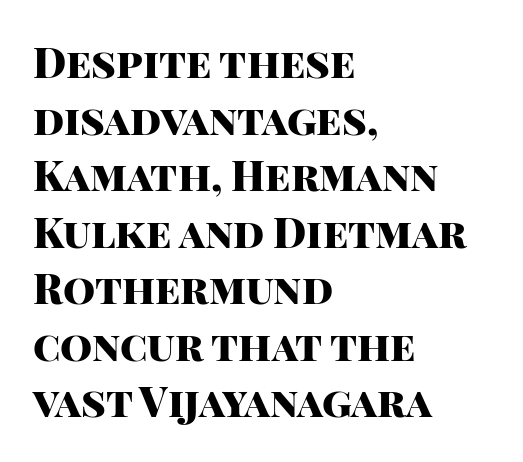
Is there much room between lines? A standard amount, neither cramped nor airy. The typesetting leans heavy: a genuine bold. Every character sits straight up, as roman type does. Quick note: underline off.
